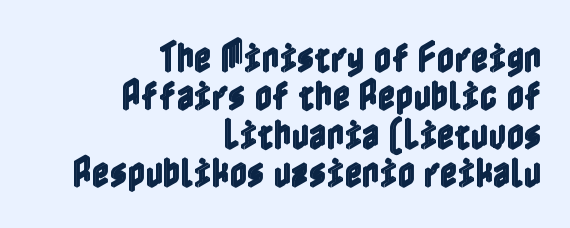
Anything drawn beneath the words? Only blank space. Short note: letters normally spaced. Layout note: lines flush right. When letters stand straight like this, we call the style roman or upright. This block would grow much taller if given ordinary leading; it's compressed now.
